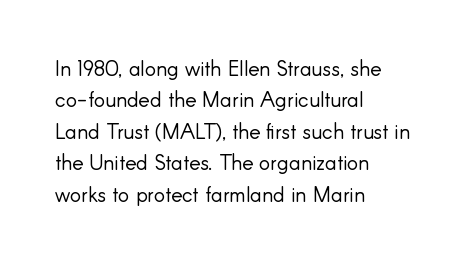
Q: Is the text bold? A: No.
Q: Is the text italic (slanted)? A: No, it is upright.
Q: Is the text underlined? A: No.
Q: How is the paragraph aligned? A: Left-aligned.
Q: Is the spacing between letters normal or unusually wide? A: Normal.
Q: Is the spacing between lines tight, normal or loose? A: Normal.
